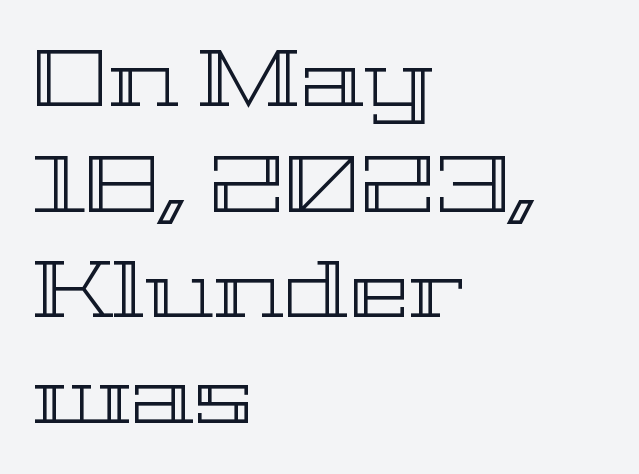
If you drew a ruler down the left edge, every line would touch it. Check the space under the baseline: it is left empty. Honestly, the letter spacing is just normal — you wouldn't notice it. What's the leading like? Ordinary, nothing unusual.
